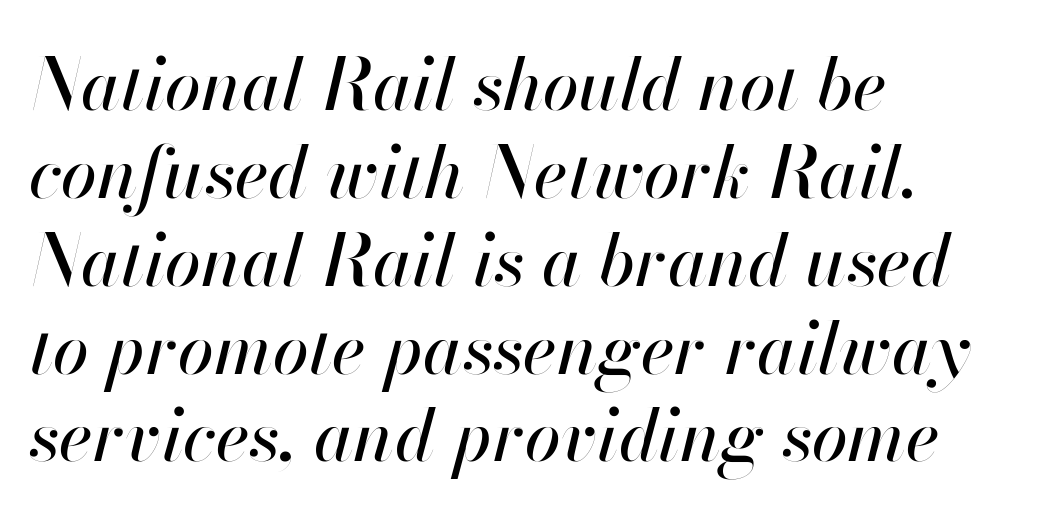
Q: Is the text italic (slanted)? A: Yes, it leans right by about 13 degrees.
Q: Is the text underlined? A: No.
Q: How is the paragraph aligned? A: Left-aligned.
Q: Is the spacing between letters normal or unusually wide? A: Normal.
Q: Width (condensed, normal, or wide)? A: Normal.
Q: Stroke contrast? A: High.
Q: x-height? A: Small.
Q: Monospaced? A: No.
